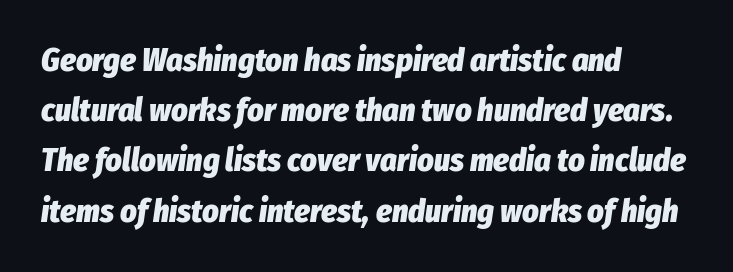
{"italic": "yes", "lean": "right", "slant_degrees": 8, "bold": "yes", "weight": "heavy", "width": "condensed", "stroke_contrast": "low", "x_height": "medium", "monospaced": "no", "underline": "no", "align": "left", "line_spacing": "normal", "line_spacing_ratio": 1.57, "letter_spacing": "normal", "letter_spacing_em": 0.0, "glyph_px": 32}
